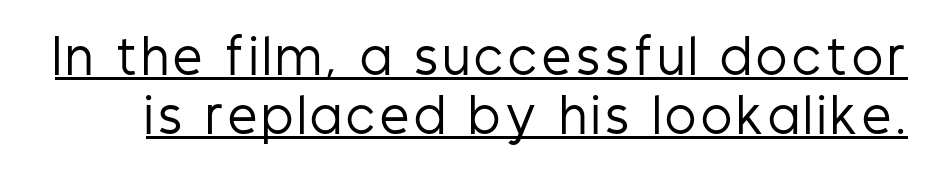
Students, observe: this is what conventionally led text looks like. You could not count columns in this text — the font is proportionally spaced. Caption: lettering with a line underneath. No extra ink here — the face is not bold.
